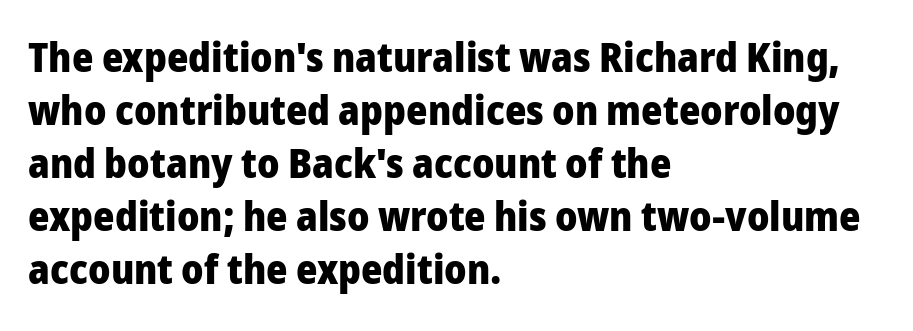
{"serif": "no", "italic": "no", "bold": "yes", "weight": "heavy", "width": "normal", "stroke_contrast": "low", "x_height": "medium", "monospaced": "no", "underline": "no", "align": "left", "line_spacing": "normal", "line_spacing_ratio": 1.29, "letter_spacing": "normal", "letter_spacing_em": 0.0, "glyph_px": 41}
